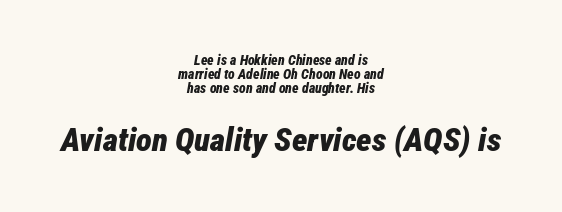
The image shows 33 px bold, condensed type, italic (leaning right); set centered, tight line spacing (0.99x), normal letter spacing, not underlined; the second (bottom) block is 2.36x larger; low stroke contrast and a medium x-height.
